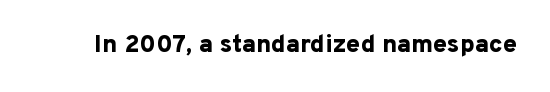
{"italic": "no", "bold": "yes", "underline": "no", "letter_spacing": "normal", "letter_spacing_em": 0.0, "glyph_px": 25}
